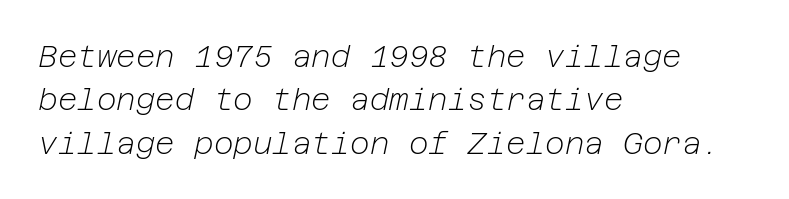
Summary of weight: not heavy and not bold. Emphasis-style slanted type is in use. Which margin do the lines hug? The left one — the right edge is uneven. The line texture is even and compact thanks to regular tracking. How would I describe the line gaps? Plain and ordinary. The string is rendered with underlining switched off.
